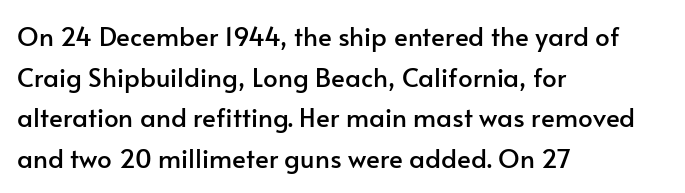
This rendering features lettering with no underline. How are the letters spaced? Ordinarily, with no added tracking. The setting favours the left margin, as ordinary paragraphs usually do. Does the lettering tilt? It doesn't — this is upright. Summary of vertical rhythm: regular, with standard interline spacing.
